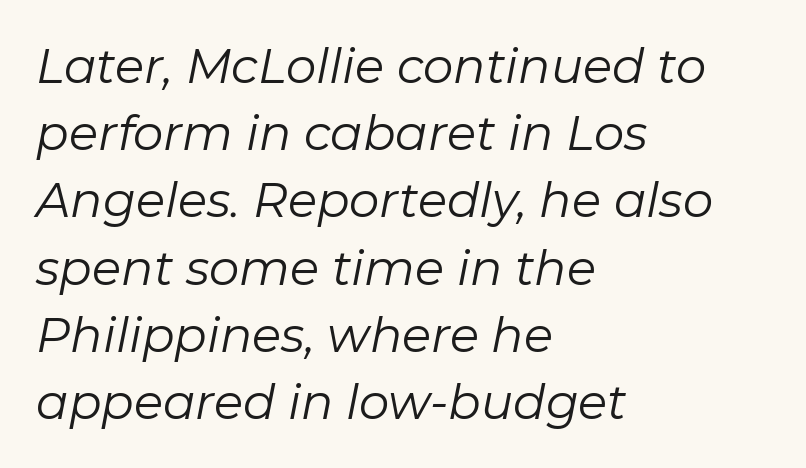
The image shows 48 px regular-weight type, italic (leaning right); set left-aligned, normal line spacing (1.4x), normal letter spacing, not underlined; low stroke contrast and a medium x-height.
